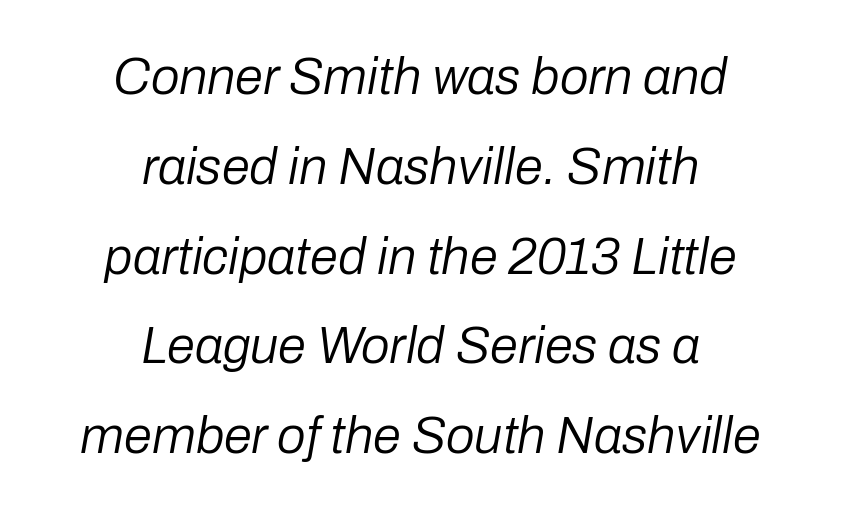
{"italic": "yes", "lean": "right", "slant_degrees": 10, "bold": "no", "weight": "regular", "width": "normal", "stroke_contrast": "low", "x_height": "medium", "monospaced": "no", "underline": "no", "align": "center", "line_spacing_ratio": 1.76, "letter_spacing": "normal", "letter_spacing_em": 0.0, "glyph_px": 51}
